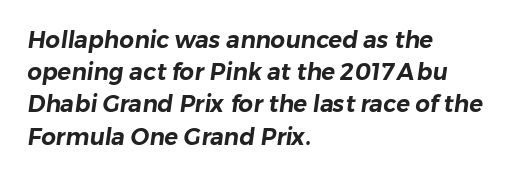
The image shows 23 px text type; set left-aligned, normal line spacing (1.4x), normal letter spacing, not underlined.
